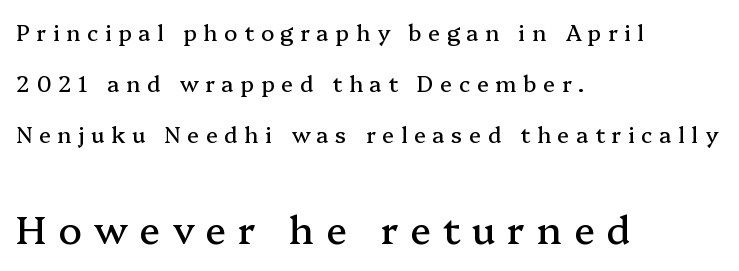
Vertical strokes here are truly vertical. Which margin do the lines hug? The left one — the right edge is uneven. Characters follow at a spacing far wider than the type designer built in. The typeface chosen for these lines features serifs. Nobody drew a line under any word here. Caption: upper text group reduced, lower text group enlarged.
